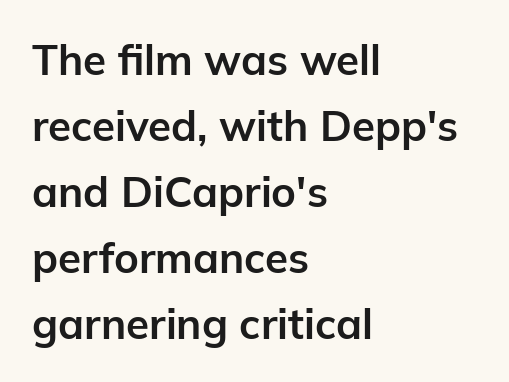
{"serif": "no", "italic": "no", "bold": "yes", "weight": "bold", "width": "normal", "stroke_contrast": "low", "x_height": "medium", "monospaced": "no", "underline": "no", "align": "left", "line_spacing": "normal", "line_spacing_ratio": 1.57, "letter_spacing": "normal", "letter_spacing_em": 0.0, "glyph_px": 42}
